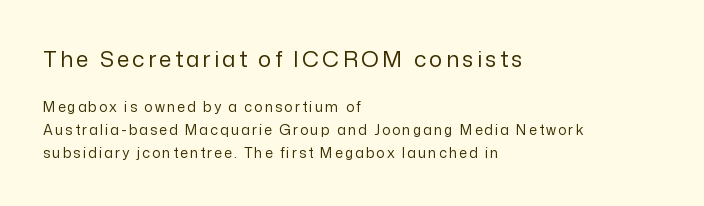
{"italic": "no", "bold": "no", "underline": "no", "align": "left", "line_spacing": "normal", "line_spacing_ratio": 1.62, "larger_block": "first", "size_ratio": 1.57, "glyph_px": 22}
